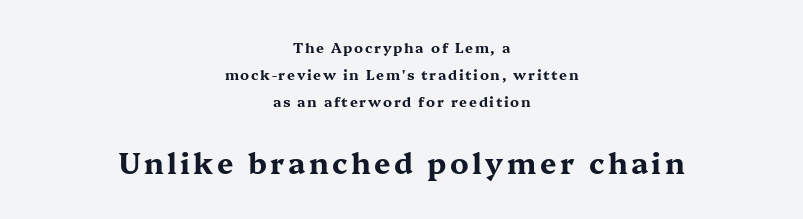
The gap between lines stays unmarked. The passage shown stacks its lines with a broad gap. Each letter keeps its own natural width here, so spacing adapts to shape. Bigger letters appear in the bottom chunk; the top chunk is reduced. Typesetter's note: full bold, strokes at maximum text heaviness. Upright lettering throughout.
